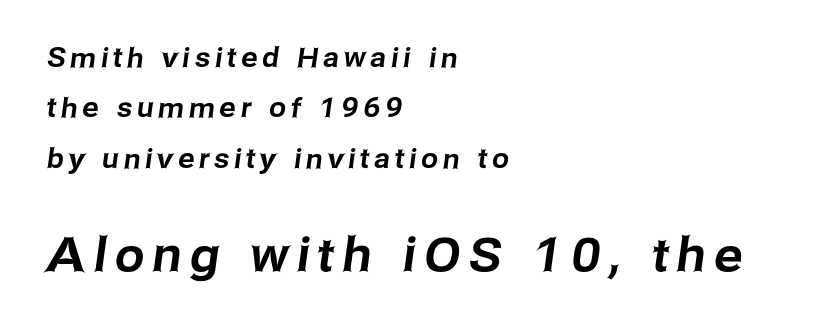
{"serif": "no", "width": "normal", "stroke_contrast": "low", "x_height": "medium", "monospaced": "no", "underline": "no", "align": "left", "line_spacing_ratio": 1.87, "larger_block": "second", "size_ratio": 1.74, "glyph_px": 47}
